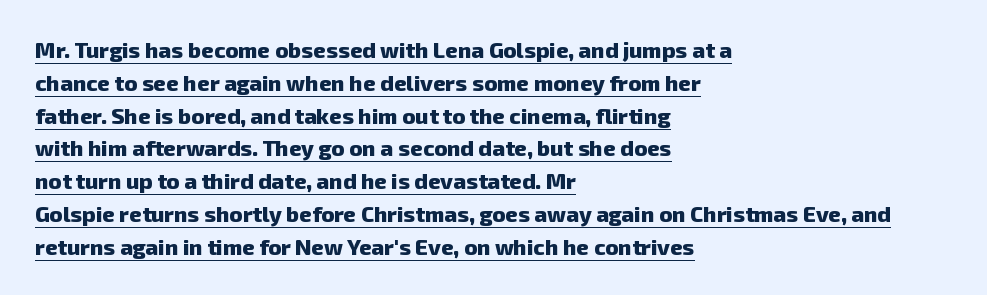
The string is rendered with underlining switched on. Here the glyphs are tracked normally, forming tight word shapes. This sample keeps an unexceptional amount of space between lines. Compared with a centered layout, this one pins lines to the left instead.
